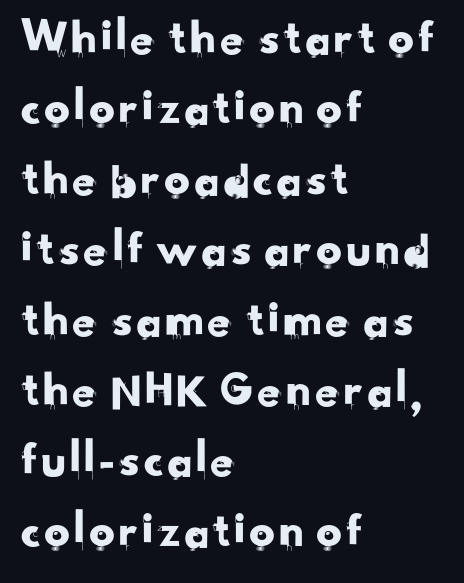
The image shows 51 px sans-serif type; set left-aligned, normal line spacing (1.38x), normal letter spacing, not underlined; low stroke contrast and a small x-height.
